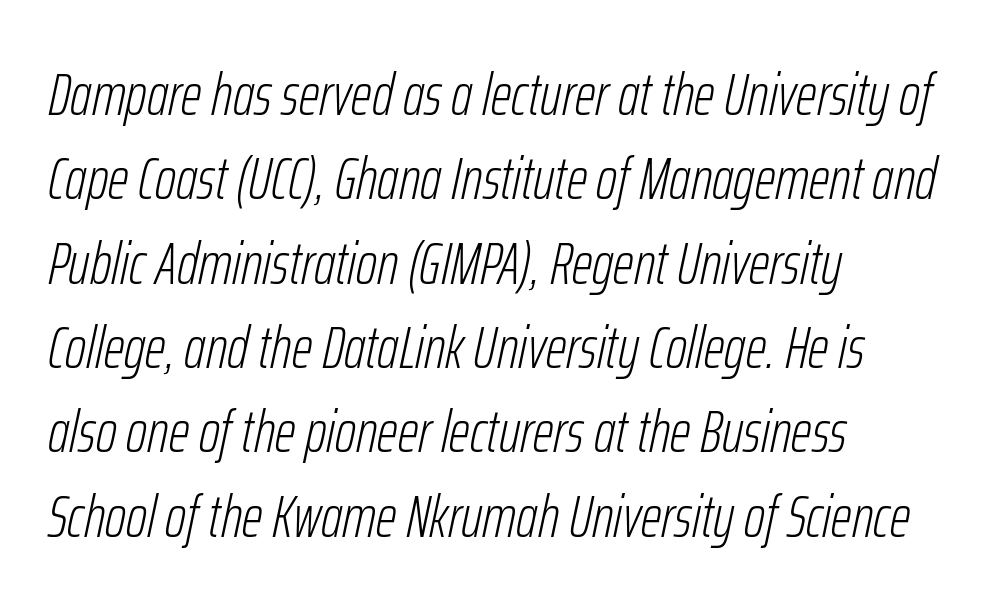
On a weight scale, this lands at 450 or below. These lines are rendered in a variable-pitch font. Does the copy run flush right? No — it runs flush left. Evenly set lines give the paragraph a standard silhouette. Clear beneath every line of the passage. Each word holds together tightly as a unit, with standard inter-letter gaps.
